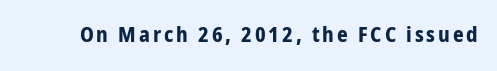
{"italic": "no", "bold": "yes", "underline": "no", "glyph_px": 21}
